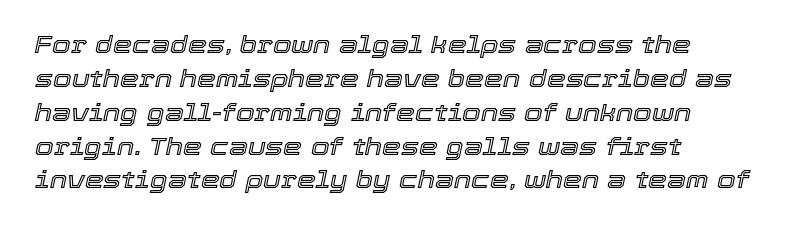
This sample keeps an unexceptional amount of space between lines. This rendering leaves character spacing at its baseline value. A classic flush-left, rag-right setting is used for this passage. The space directly below the letters is spotless. If you drew a line through each stem, it would be angled.
